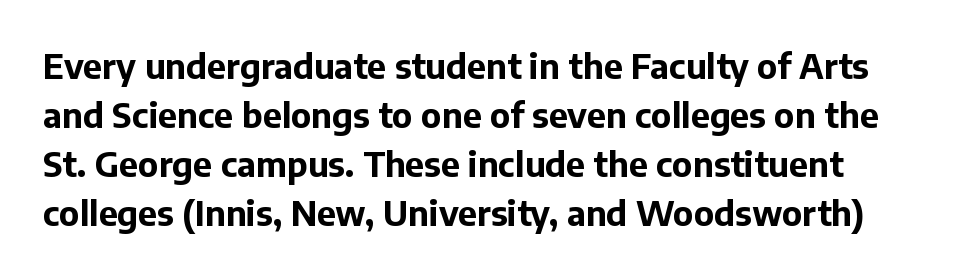
Q: Is the text bold? A: Yes.
Q: Is the text italic (slanted)? A: No, it is upright.
Q: Is the typeface a serif or a sans-serif typeface? A: Sans-serif.
Q: Is the text underlined? A: No.
Q: Is the spacing between letters normal or unusually wide? A: Normal.
Q: Is the spacing between lines tight, normal or loose? A: Normal.
Q: Width (condensed, normal, or wide)? A: Normal.
Q: Stroke contrast? A: Low.
Q: x-height? A: Medium.
Q: Monospaced? A: No.
